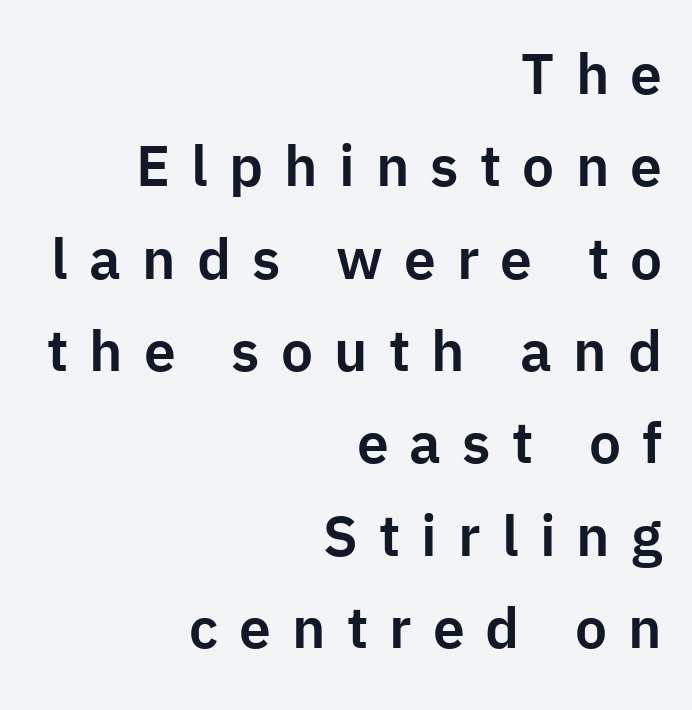
Q: Is the text italic (slanted)? A: No, it is upright.
Q: Is the typeface a serif or a sans-serif typeface? A: Sans-serif.
Q: Is the text underlined? A: No.
Q: How is the paragraph aligned? A: Right-aligned.
Q: Is the spacing between letters normal or unusually wide? A: Unusually wide.
Q: Is the spacing between lines tight, normal or loose? A: Normal.
Q: Width (condensed, normal, or wide)? A: Normal.
Q: Stroke contrast? A: Low.
Q: x-height? A: Medium.
Q: Monospaced? A: No.
